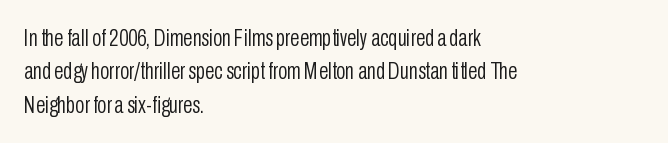
{"italic": "no", "bold": "no", "underline": "no", "align": "left", "line_spacing": "normal", "line_spacing_ratio": 1.39, "letter_spacing": "normal", "letter_spacing_em": 0.0, "glyph_px": 24}
